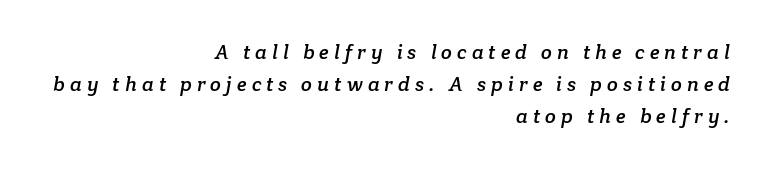
{"underline": "no", "align": "right", "line_spacing": "normal", "line_spacing_ratio": 1.61, "letter_spacing": "wide", "letter_spacing_em": 0.25, "glyph_px": 20}
